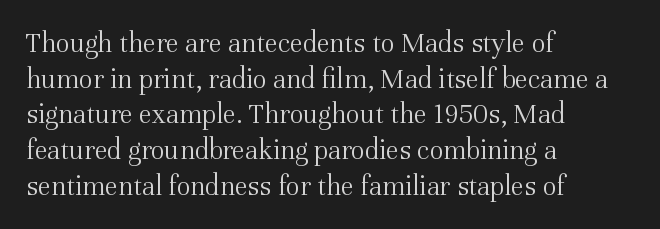
{"serif": "yes", "italic": "no", "bold": "no", "weight": "light", "width": "normal", "stroke_contrast": "medium", "x_height": "medium", "monospaced": "no", "underline": "no", "align": "left", "line_spacing_ratio": 1.23, "letter_spacing": "normal", "letter_spacing_em": 0.0, "glyph_px": 29}
